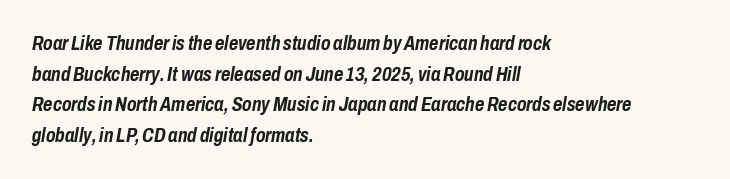
{"italic": "yes", "lean": "right", "slant_degrees": 10, "bold": "yes", "underline": "no", "align": "left", "line_spacing": "normal", "line_spacing_ratio": 1.53, "letter_spacing": "normal", "letter_spacing_em": 0.0, "glyph_px": 20}
